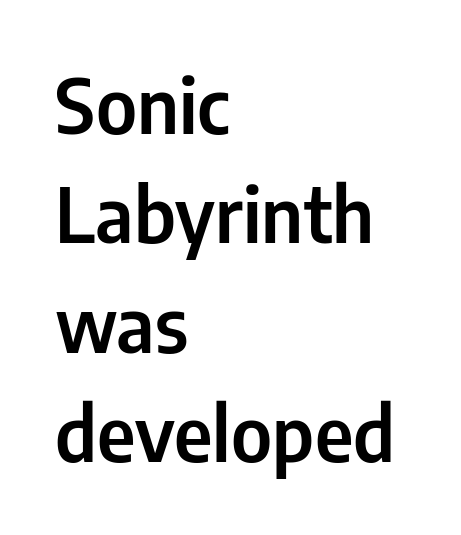
The image shows 76 px condensed sans-serif type, upright; set left-aligned, normal line spacing (1.44x), normal letter spacing, not underlined; low stroke contrast and a medium x-height.
